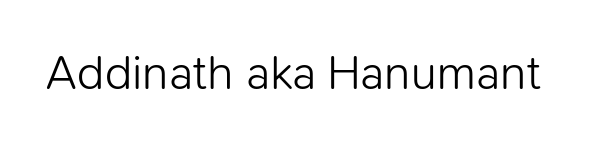
Q: Is the text bold? A: No.
Q: Is the text italic (slanted)? A: No, it is upright.
Q: Is the typeface a serif or a sans-serif typeface? A: Sans-serif.
Q: Is the text underlined? A: No.
Q: Is the spacing between letters normal or unusually wide? A: Normal.
Q: Width (condensed, normal, or wide)? A: Normal.
Q: Stroke contrast? A: Low.
Q: x-height? A: Medium.
Q: Monospaced? A: No.
